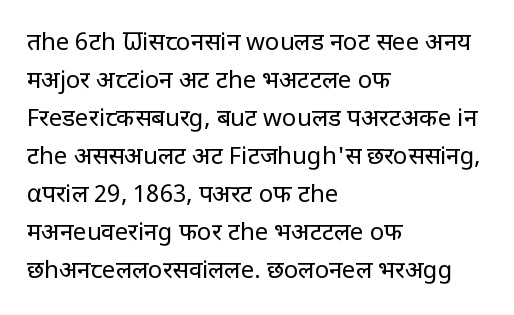
Q: Is the text bold? A: No.
Q: Is the text italic (slanted)? A: No, it is upright.
Q: Is the text underlined? A: No.
Q: How is the paragraph aligned? A: Left-aligned.
Q: Is the spacing between letters normal or unusually wide? A: Normal.
Q: Is the spacing between lines tight, normal or loose? A: Normal.
